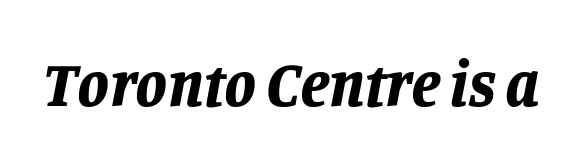
Q: Is the text bold? A: Yes.
Q: Is the text italic (slanted)? A: Yes, it leans right by about 11 degrees.
Q: Is the text underlined? A: No.
Q: Is the spacing between letters normal or unusually wide? A: Normal.
Q: Width (condensed, normal, or wide)? A: Normal.
Q: Stroke contrast? A: Low.
Q: x-height? A: Large.
Q: Monospaced? A: No.
